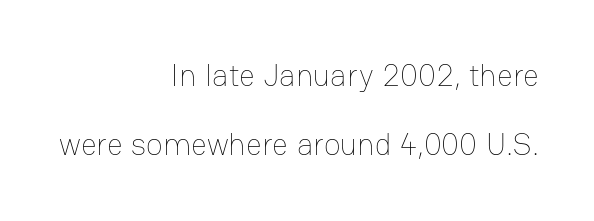
A student would call this right alignment; a typographer would say flush right, rag left. No word sits above an underline. You could not count columns in this text — the font is proportionally spaced. Does the leading feel generous? Absolutely, it's lavish. A typesetter would call this zero additional tracking. Is there any slant? The stems are plumb.
